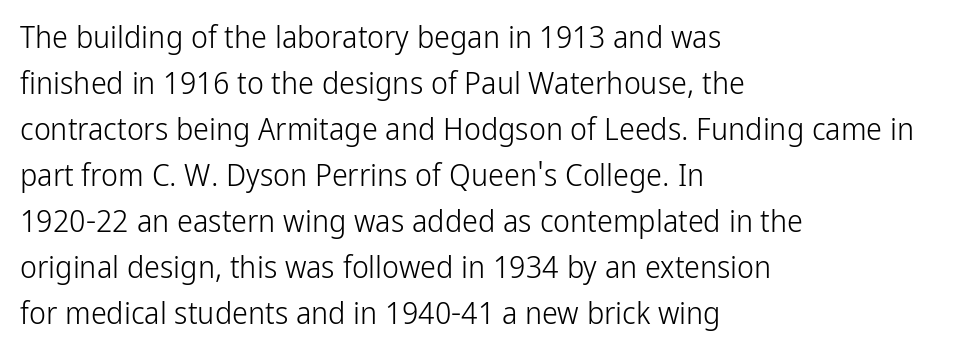
Q: Is the text bold? A: No.
Q: Is the text italic (slanted)? A: No, it is upright.
Q: Is the typeface a serif or a sans-serif typeface? A: Sans-serif.
Q: Is the text underlined? A: No.
Q: How is the paragraph aligned? A: Left-aligned.
Q: Is the spacing between letters normal or unusually wide? A: Normal.
Q: Is the spacing between lines tight, normal or loose? A: Normal.
Q: Width (condensed, normal, or wide)? A: Condensed.
Q: Stroke contrast? A: Low.
Q: x-height? A: Medium.
Q: Monospaced? A: No.
